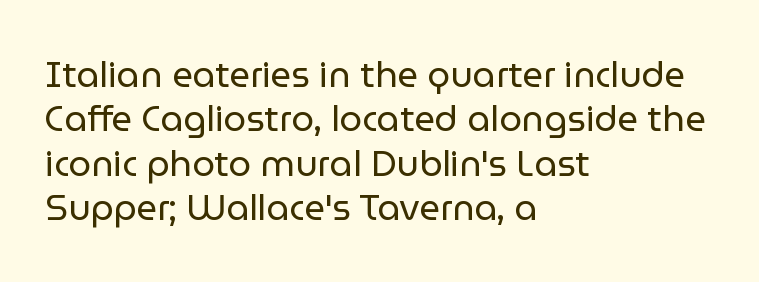
{"serif": "no", "italic": "no", "bold": "no", "weight": "regular", "width": "normal", "stroke_contrast": "low", "x_height": "medium", "monospaced": "no", "underline": "no", "align": "left", "line_spacing_ratio": 1.23, "letter_spacing": "normal", "letter_spacing_em": 0.0, "glyph_px": 36}
